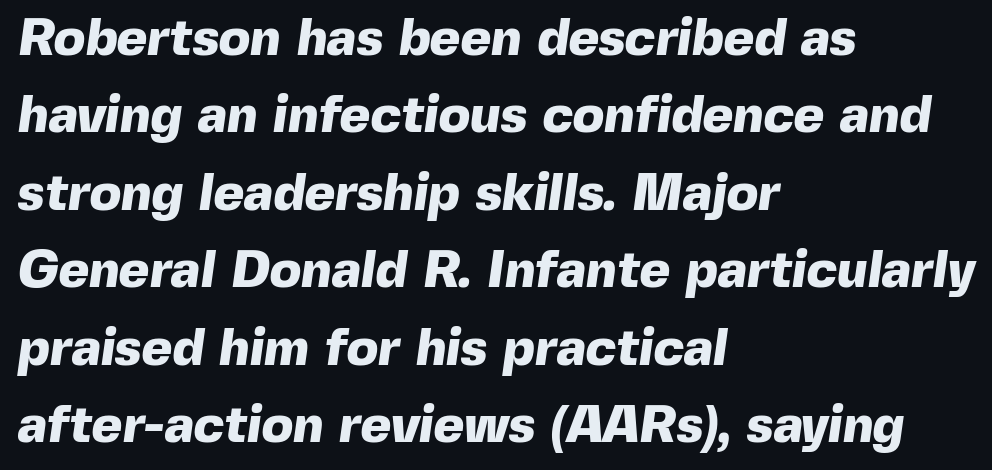
Q: Is the text bold? A: Yes.
Q: Is the typeface a serif or a sans-serif typeface? A: Sans-serif.
Q: Is the text underlined? A: No.
Q: How is the paragraph aligned? A: Left-aligned.
Q: Is the spacing between letters normal or unusually wide? A: Normal.
Q: Is the spacing between lines tight, normal or loose? A: Normal.
Q: Width (condensed, normal, or wide)? A: Normal.
Q: x-height? A: Medium.
Q: Monospaced? A: No.
